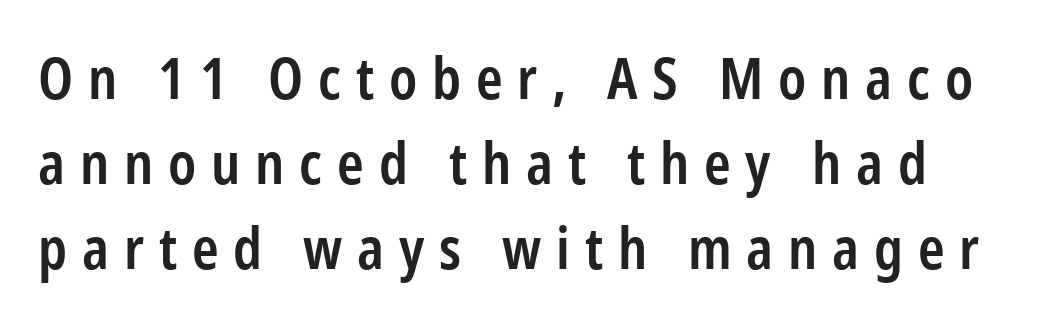
{"serif": "no", "italic": "no", "bold": "semi", "weight": "semibold", "width": "condensed", "stroke_contrast": "low", "x_height": "medium", "monospaced": "no", "underline": "no", "line_spacing": "normal", "line_spacing_ratio": 1.49, "letter_spacing": "wide", "letter_spacing_em": 0.26, "glyph_px": 57}
